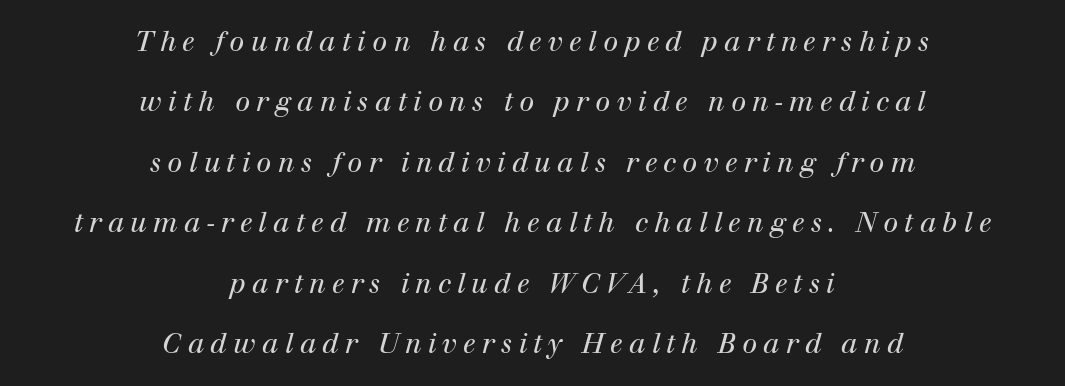
{"italic": "yes", "lean": "right", "slant_degrees": 12, "bold": "no", "underline": "no", "align": "center", "line_spacing": "loose", "line_spacing_ratio": 2.24, "letter_spacing": "wide", "letter_spacing_em": 0.23, "glyph_px": 27}
